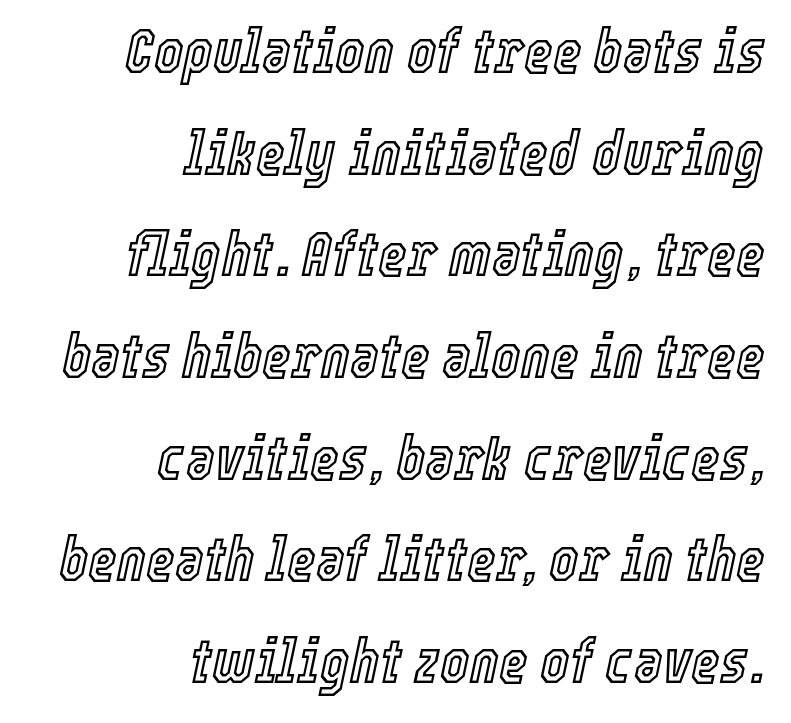
The image shows 62 px condensed type, italic (leaning right); set right-aligned, normal line spacing (1.64x), normal letter spacing, not underlined; a medium x-height.
